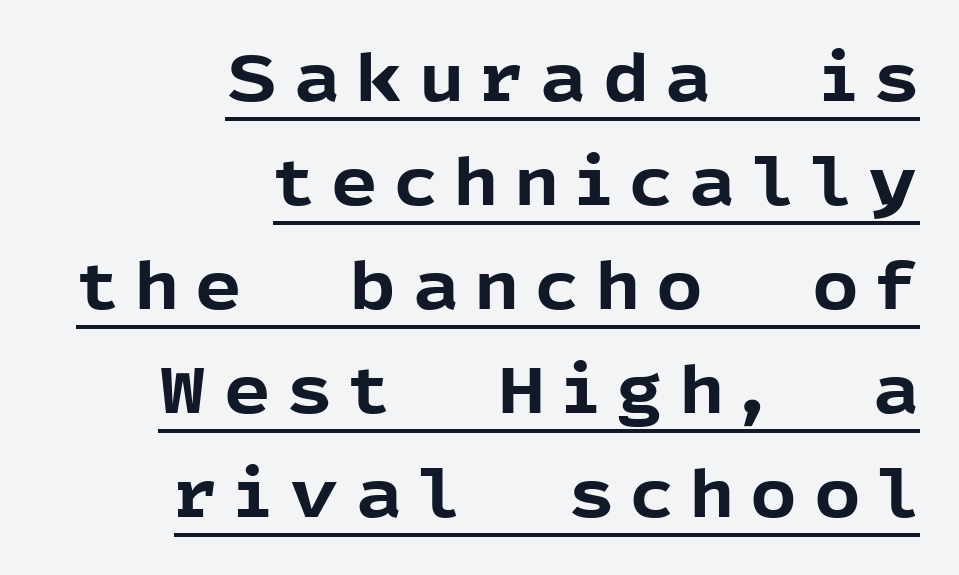
The image shows 65 px bold sans-serif type, upright; set right-aligned, normal line spacing (1.6x), unusually wide letter spacing (+0.25 em), underlined; a medium x-height.
